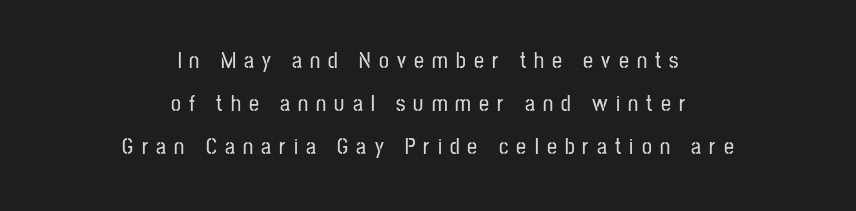
The tracking reads as deliberately expanded to a designer's eye. This sample trades compactness for vertical openness between lines. Upright lettering throughout. Compared with a flush-left layout, this one balances lines on the center instead.
